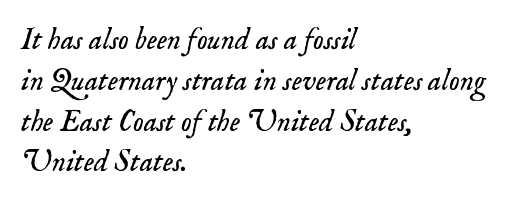
{"serif": "yes", "italic": "yes", "lean": "right", "slant_degrees": 18, "bold": "no", "weight": "light", "width": "normal", "stroke_contrast": "low", "x_height": "small", "monospaced": "no", "underline": "no", "align": "left", "line_spacing": "normal", "line_spacing_ratio": 1.36, "letter_spacing": "normal", "letter_spacing_em": 0.0, "glyph_px": 30}
